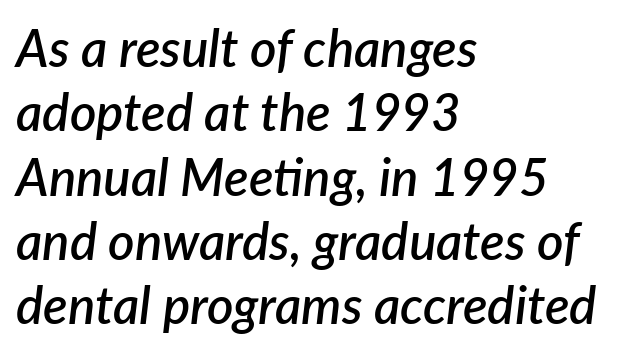
{"italic": "yes", "lean": "right", "slant_degrees": 7, "bold": "semi", "weight": "semibold", "width": "normal", "stroke_contrast": "low", "x_height": "medium", "monospaced": "no", "underline": "no", "align": "left", "line_spacing": "normal", "line_spacing_ratio": 1.26, "letter_spacing": "normal", "letter_spacing_em": 0.0, "glyph_px": 51}
